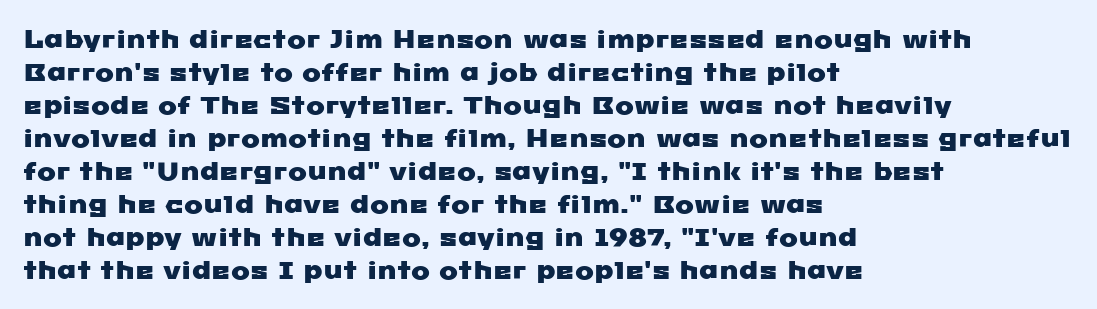
Short and long lines alike share a common starting point at left. Vertically, the passage feels balanced, rows spaced as you'd expect. Words appear dense and cohesive because spacing is normal. Quick note: underline off.
